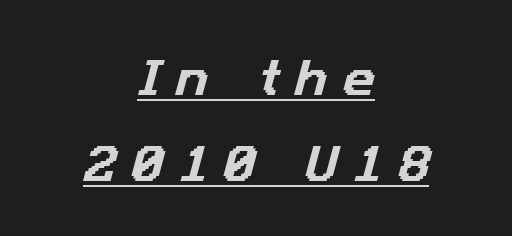
The image shows 40 px sans-serif type; set centered, loose line spacing (2.15x), unusually wide letter spacing (+0.37 em), underlined; low stroke contrast and a medium x-height.
